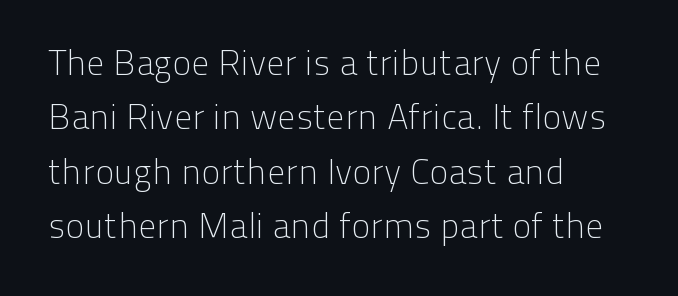
The space beneath each line is pristine and unruled. Interline gaps are of average width in this sample. The letters stand upright; this is a roman face. The passage is arranged the way most books set body copy — flush left.
